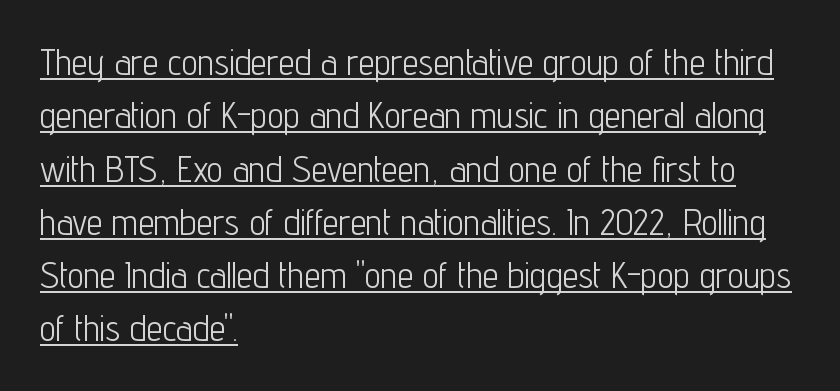
{"serif": "no", "italic": "no", "bold": "no", "weight": "light", "width": "condensed", "stroke_contrast": "low", "x_height": "medium", "monospaced": "no", "underline": "yes", "align": "left", "line_spacing": "normal", "line_spacing_ratio": 1.48, "letter_spacing": "normal", "letter_spacing_em": 0.0, "glyph_px": 36}
